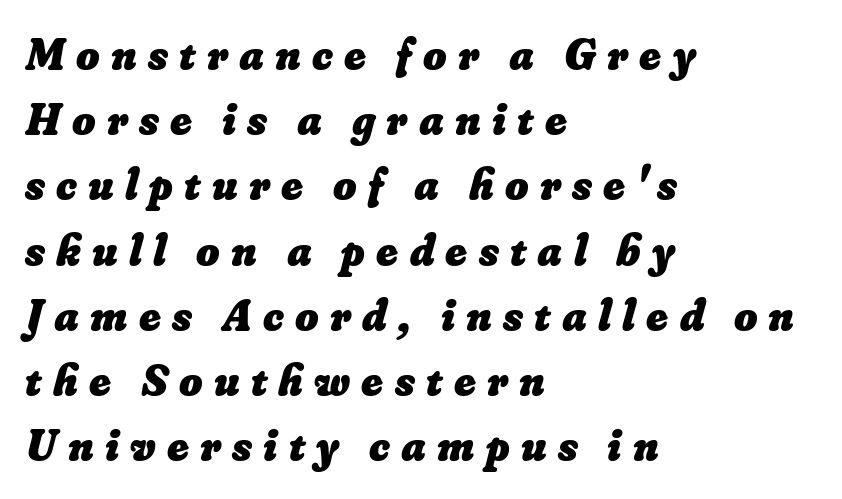
Q: Is the text bold? A: Yes.
Q: Is the text underlined? A: No.
Q: How is the paragraph aligned? A: Left-aligned.
Q: Is the spacing between letters normal or unusually wide? A: Unusually wide.
Q: Is the spacing between lines tight, normal or loose? A: Normal.
Q: Width (condensed, normal, or wide)? A: Normal.
Q: Stroke contrast? A: Low.
Q: x-height? A: Small.
Q: Monospaced? A: No.
